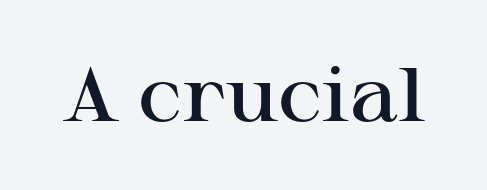
A somewhat darkened texture: the type is semibold rather than bold. Bare-footed words on every line. These lines are rendered in a variable-pitch font. What kind of face is this? One with serifs.
